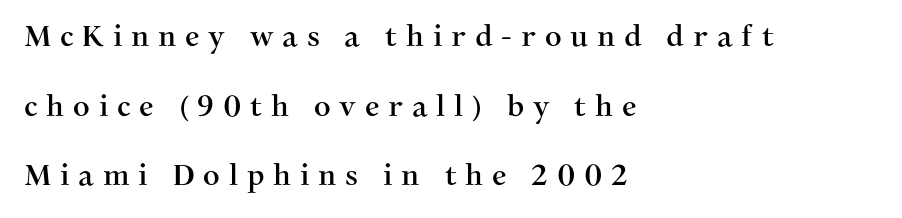
Layout note: lines flush left. The font family rendered here belongs to the serif group. Here the designer chose a conventional face with non-uniform glyph widths. Tracking here is generous; glyphs stand well apart from one another.
